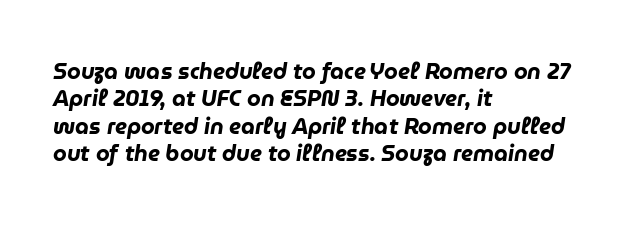
Designer's note — italics engaged. The line-height multiplier appears to be the usual default. Look at the stroke-to-counter ratio: heavy, a bold. The foot of each line stays bare and open.
